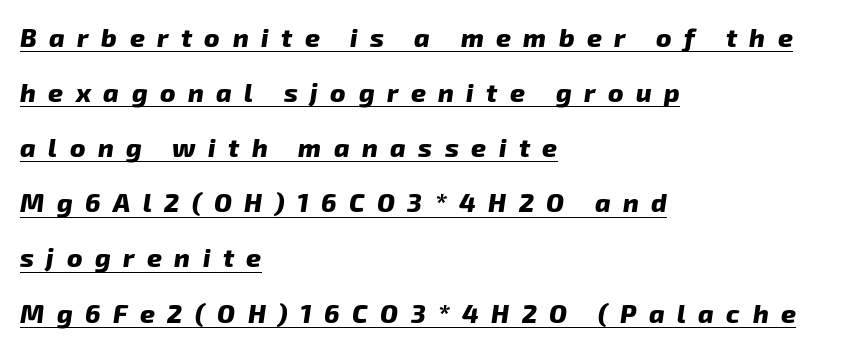
{"bold": "yes", "underline": "yes", "align": "left", "line_spacing": "loose", "line_spacing_ratio": 2.12, "letter_spacing": "wide", "letter_spacing_em": 0.48, "glyph_px": 26}
